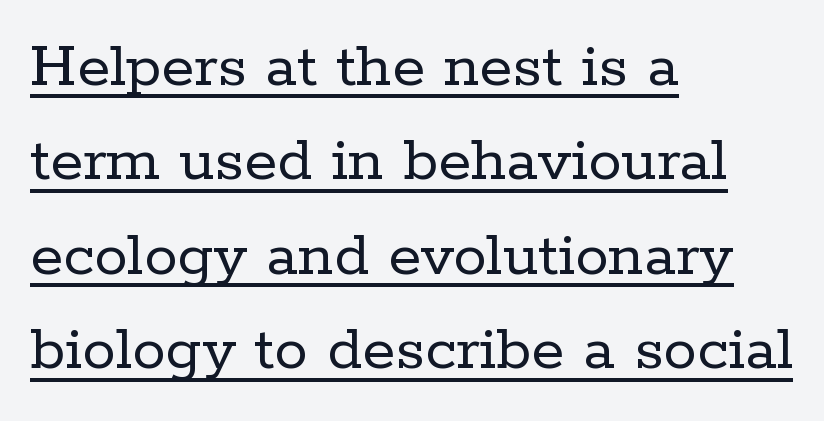
{"serif": "yes", "italic": "no", "bold": "no", "weight": "regular", "width": "normal", "stroke_contrast": "low", "x_height": "medium", "monospaced": "no", "underline": "yes", "align": "left", "line_spacing": "normal", "line_spacing_ratio": 1.41, "letter_spacing": "normal", "letter_spacing_em": 0.0, "glyph_px": 67}
